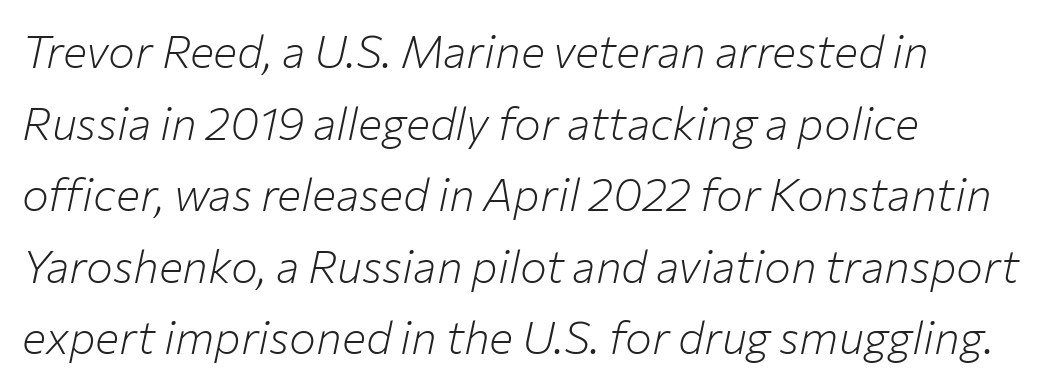
The image shows 45 px light type, italic (leaning right); set left-aligned, normal line spacing (1.59x), normal letter spacing, not underlined; low stroke contrast and a medium x-height.
